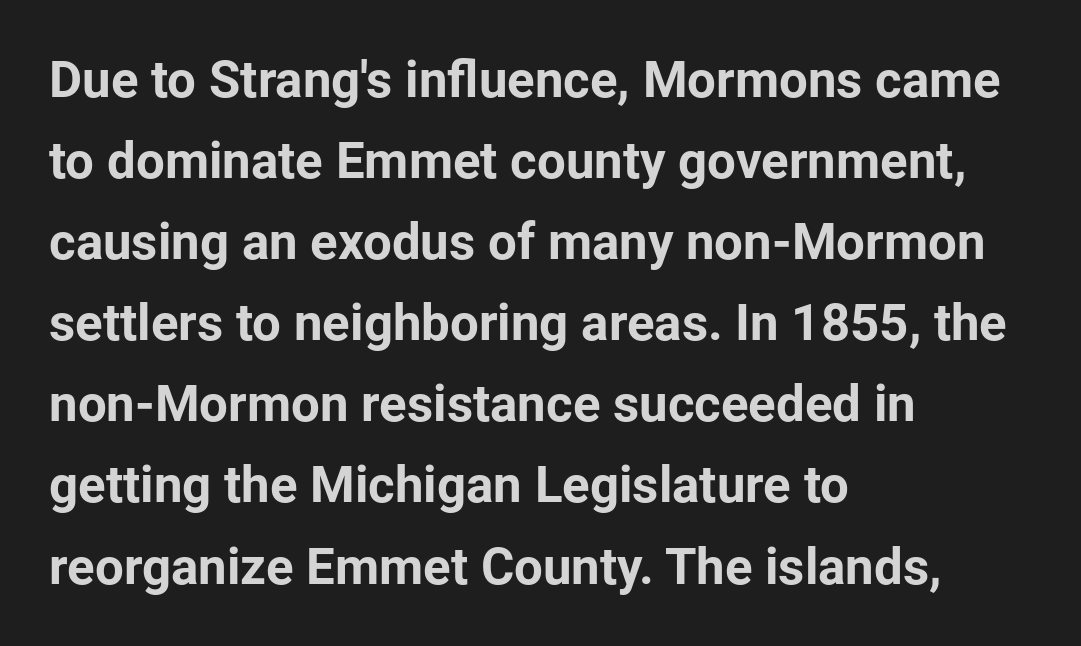
These lines keep a tight, regular rhythm from letter to letter. The space between consecutive lines is moderate. Ascenders rise straight up at ninety degrees. The area under the type is left untouched. This is heavy type, rendered in bold.
